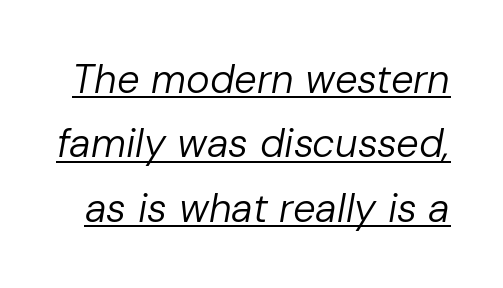
Q: Is the text bold? A: No.
Q: Is the text italic (slanted)? A: Yes, it leans right by about 10 degrees.
Q: Is the text underlined? A: Yes.
Q: Is the spacing between letters normal or unusually wide? A: Normal.
Q: Is the spacing between lines tight, normal or loose? A: Normal.
Q: Width (condensed, normal, or wide)? A: Normal.
Q: Stroke contrast? A: Low.
Q: x-height? A: Medium.
Q: Monospaced? A: No.
